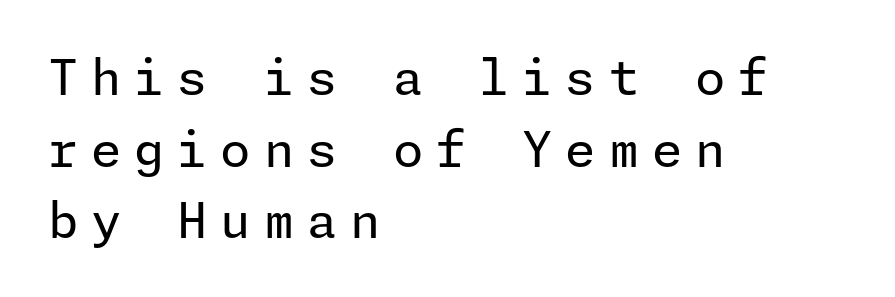
Honestly, there is no underline to notice here at all. Type style note: lacks serifs. Does the lettering tilt? It doesn't — this is upright. Typeset ragged right — the left edge is the straight one.
